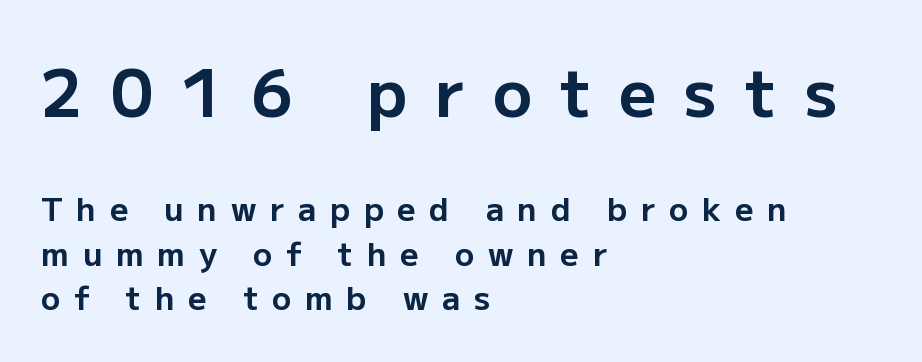
Is this a sans? Yes — the strokes have no serifs. Character widths vary here, with narrow letters taking less room than wide ones. Unmarked baselines from the first word to the last. The leading is moderate, giving the passage an even texture. This layout puts the oversized block above and the modest block below.
